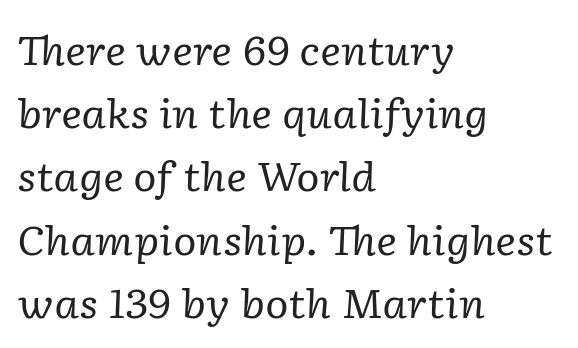
{"serif": "yes", "italic": "yes", "lean": "right", "slant_degrees": 2, "bold": "no", "weight": "regular", "width": "normal", "stroke_contrast": "low", "x_height": "medium", "monospaced": "no", "underline": "no", "align": "left", "line_spacing": "normal", "line_spacing_ratio": 1.58, "letter_spacing": "normal", "letter_spacing_em": 0.0, "glyph_px": 40}
